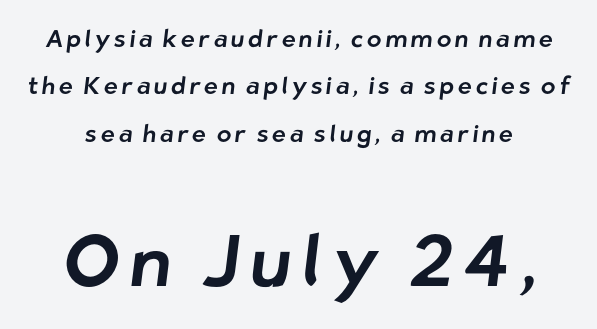
{"serif": "no", "width": "normal", "stroke_contrast": "low", "x_height": "medium", "monospaced": "no", "underline": "no", "line_spacing": "loose", "line_spacing_ratio": 1.97, "larger_block": "second", "size_ratio": 3.04, "glyph_px": 73}
